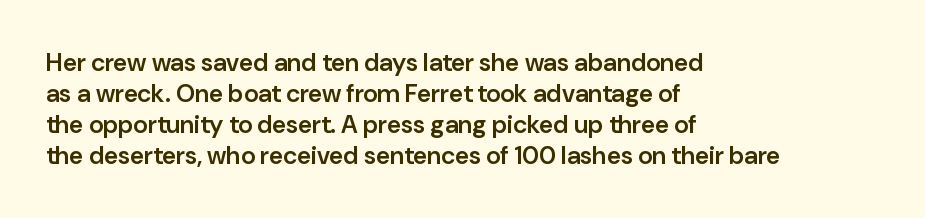
A classic flush-left, rag-right setting is used for this passage. The face used here is rendered with its standard letterfit. Decoration check: the copy has no underline. Caption: semibold face, moderately heavy strokes. Quick note: not italic, upright.
